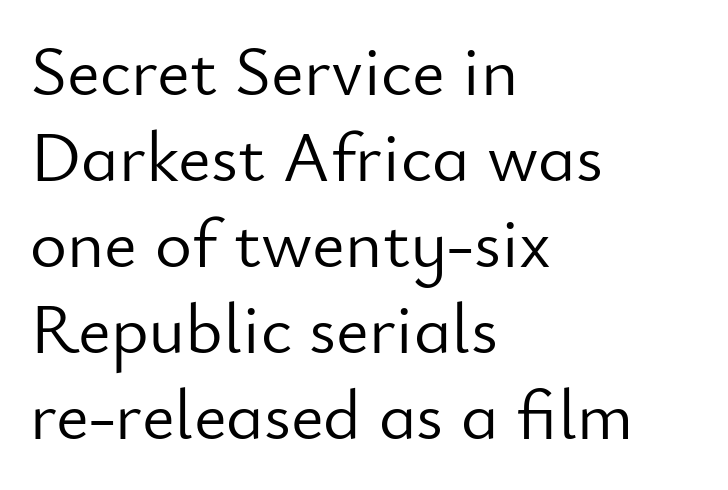
The image shows 71 px light sans-serif type, upright; set left-aligned, line spacing 1.21x, normal letter spacing, not underlined; low stroke contrast and a small x-height.
